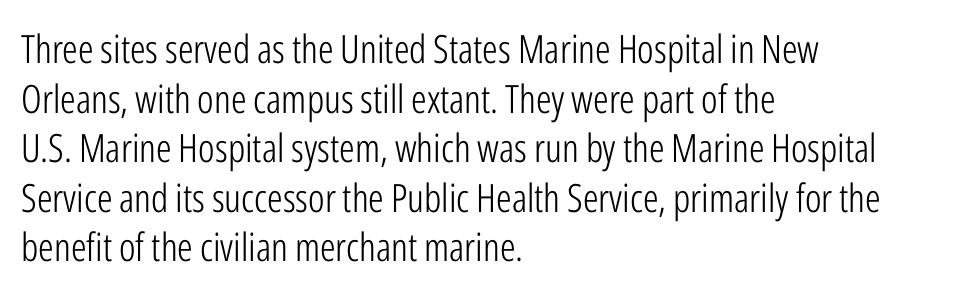
Q: Is the text bold? A: No.
Q: Is the text italic (slanted)? A: No, it is upright.
Q: Is the typeface a serif or a sans-serif typeface? A: Sans-serif.
Q: Is the text underlined? A: No.
Q: How is the paragraph aligned? A: Left-aligned.
Q: Is the spacing between letters normal or unusually wide? A: Normal.
Q: Is the spacing between lines tight, normal or loose? A: Normal.
Q: Width (condensed, normal, or wide)? A: Condensed.
Q: Stroke contrast? A: Low.
Q: x-height? A: Medium.
Q: Monospaced? A: No.
